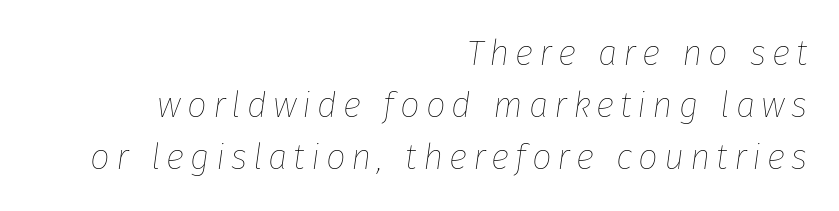
You could not count columns in this text — the font is proportionally spaced. Horizontally, the lines are justified to the trailing edge only. The words here are not underlined. These lines were composed using italics.
